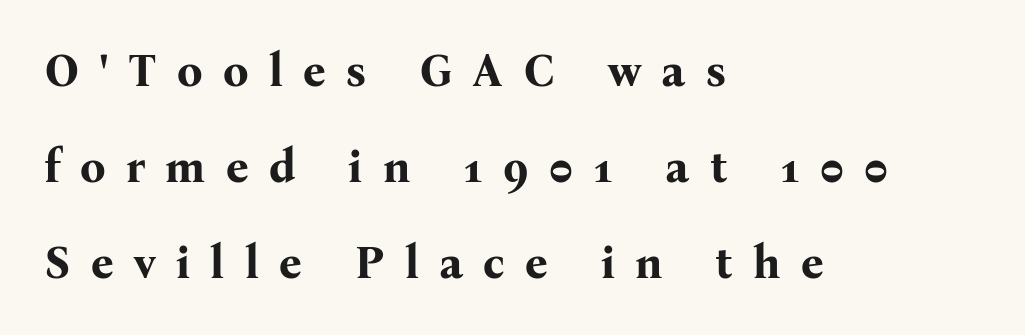
{"serif": "yes", "italic": "no", "bold": "yes", "weight": "bold", "width": "normal", "stroke_contrast": "medium", "x_height": "medium", "monospaced": "no", "underline": "no", "align": "left", "line_spacing": "loose", "line_spacing_ratio": 2.13, "letter_spacing": "wide", "letter_spacing_em": 0.45, "glyph_px": 45}
